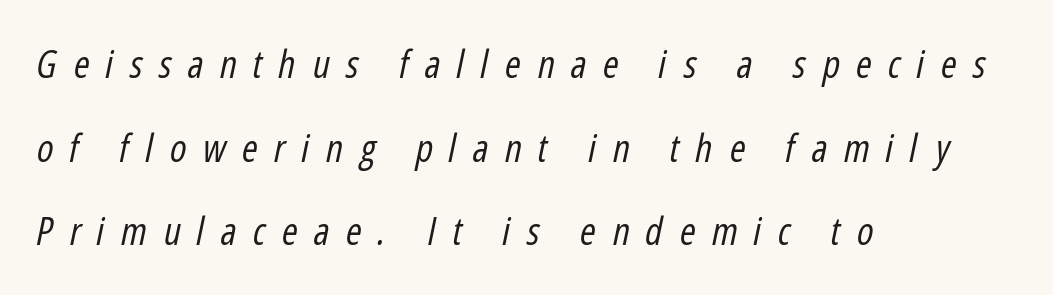
The font sits on the lighter half of the weight spectrum, regular included. Each row of text sits above clean, open space. This sample is left-justified, so line endings fall wherever the words run out. Looking at the ascenders, they clearly lean.
